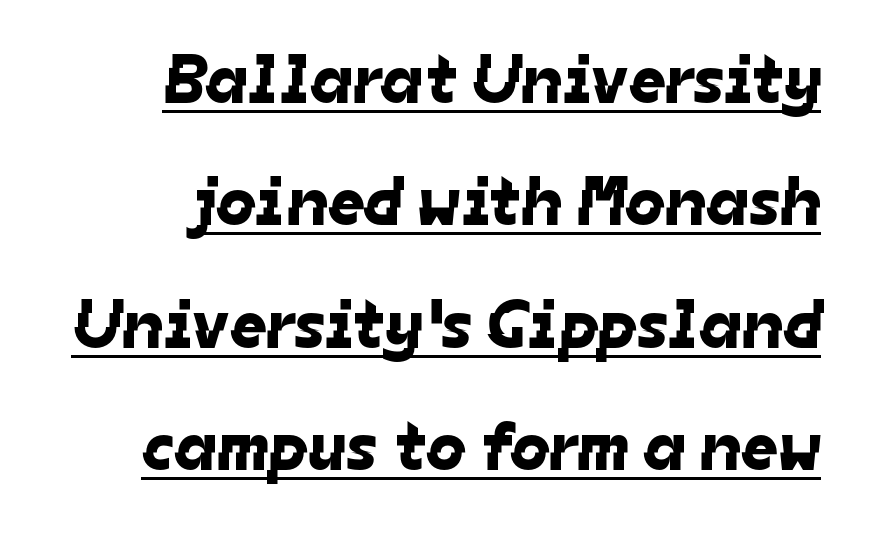
Q: Is the typeface a serif or a sans-serif typeface? A: Sans-serif.
Q: Is the text underlined? A: Yes.
Q: Is the spacing between letters normal or unusually wide? A: Normal.
Q: Width (condensed, normal, or wide)? A: Normal.
Q: Stroke contrast? A: Low.
Q: x-height? A: Medium.
Q: Monospaced? A: No.
